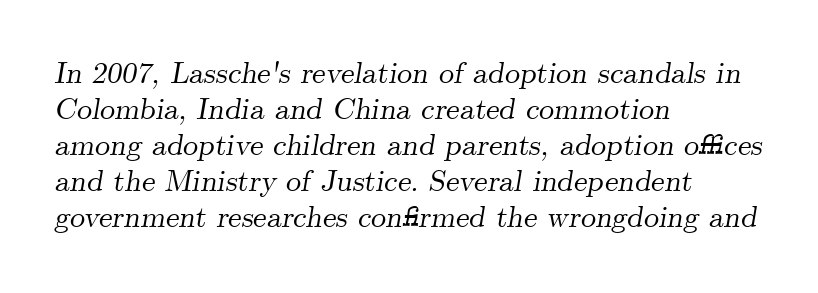
{"serif": "yes", "italic": "yes", "lean": "right", "slant_degrees": 9, "width": "normal", "stroke_contrast": "medium", "x_height": "small", "monospaced": "no", "underline": "no", "align": "left", "line_spacing_ratio": 1.2, "letter_spacing": "normal", "letter_spacing_em": 0.0, "glyph_px": 30}
